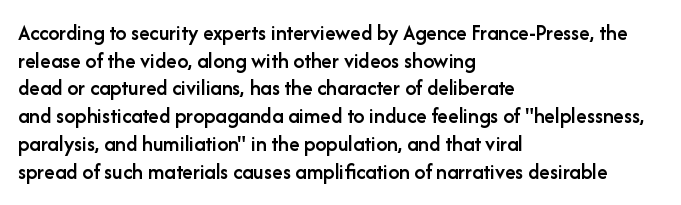
Q: Is the text bold? A: Semi-bold.
Q: Is the text italic (slanted)? A: No, it is upright.
Q: Is the text underlined? A: No.
Q: How is the paragraph aligned? A: Left-aligned.
Q: Is the spacing between letters normal or unusually wide? A: Normal.
Q: Is the spacing between lines tight, normal or loose? A: Normal.
